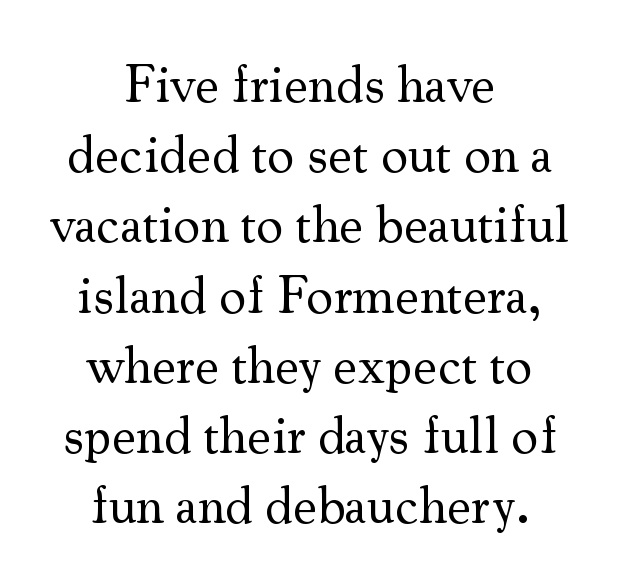
{"serif": "yes", "italic": "no", "bold": "no", "weight": "regular", "width": "normal", "stroke_contrast": "medium", "x_height": "small", "monospaced": "no", "underline": "no", "align": "center", "line_spacing": "normal", "line_spacing_ratio": 1.3, "letter_spacing": "normal", "letter_spacing_em": 0.0, "glyph_px": 54}
